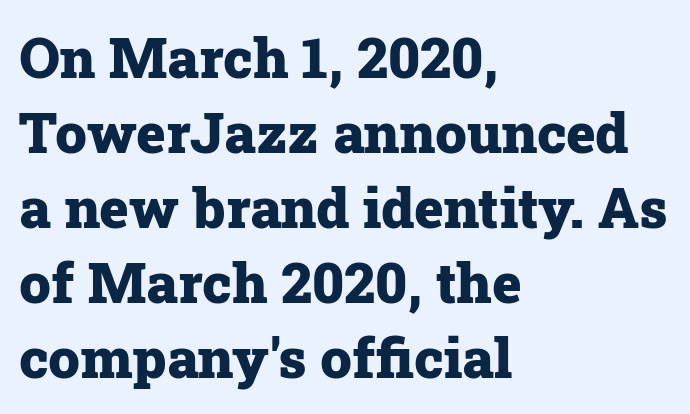
Q: Is the text bold? A: Yes.
Q: Is the text italic (slanted)? A: No, it is upright.
Q: Is the typeface a serif or a sans-serif typeface? A: Serif.
Q: Is the text underlined? A: No.
Q: How is the paragraph aligned? A: Left-aligned.
Q: Is the spacing between letters normal or unusually wide? A: Normal.
Q: Is the spacing between lines tight, normal or loose? A: Normal.
Q: Width (condensed, normal, or wide)? A: Normal.
Q: Stroke contrast? A: Low.
Q: x-height? A: Medium.
Q: Monospaced? A: No.
